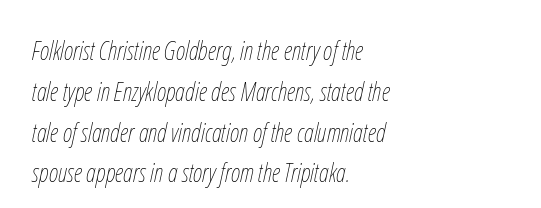
{"italic": "yes", "lean": "right", "slant_degrees": 12, "bold": "no", "underline": "no", "align": "left", "line_spacing": "normal", "line_spacing_ratio": 1.57, "letter_spacing": "normal", "letter_spacing_em": 0.0, "glyph_px": 26}
